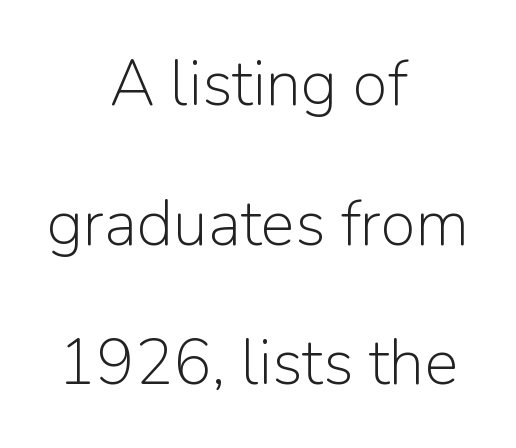
{"serif": "no", "italic": "no", "bold": "no", "weight": "light", "width": "normal", "stroke_contrast": "low", "x_height": "medium", "monospaced": "no", "underline": "no", "align": "center", "line_spacing": "loose", "line_spacing_ratio": 2.18, "letter_spacing": "normal", "letter_spacing_em": 0.0, "glyph_px": 64}
